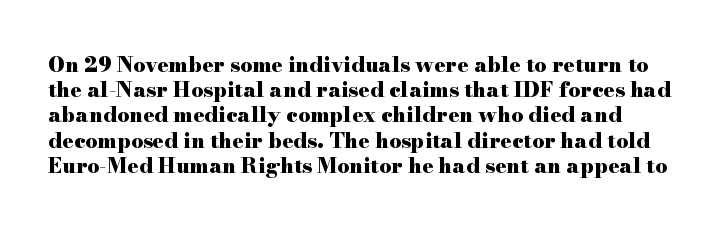
{"italic": "no", "bold": "yes", "underline": "no", "line_spacing_ratio": 1.2, "letter_spacing": "normal", "letter_spacing_em": 0.0, "glyph_px": 21}
